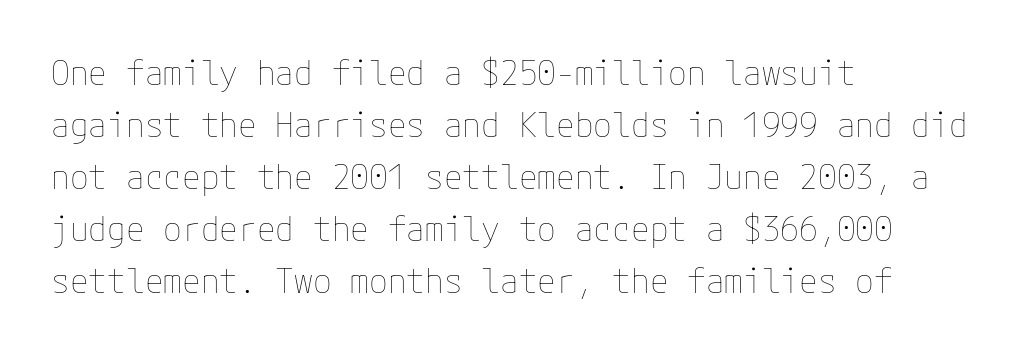
{"italic": "no", "bold": "no", "weight": "thin", "width": "normal", "stroke_contrast": "low", "x_height": "medium", "underline": "no", "align": "left", "line_spacing": "normal", "line_spacing_ratio": 1.53, "letter_spacing": "normal", "letter_spacing_em": 0.0, "glyph_px": 34}
